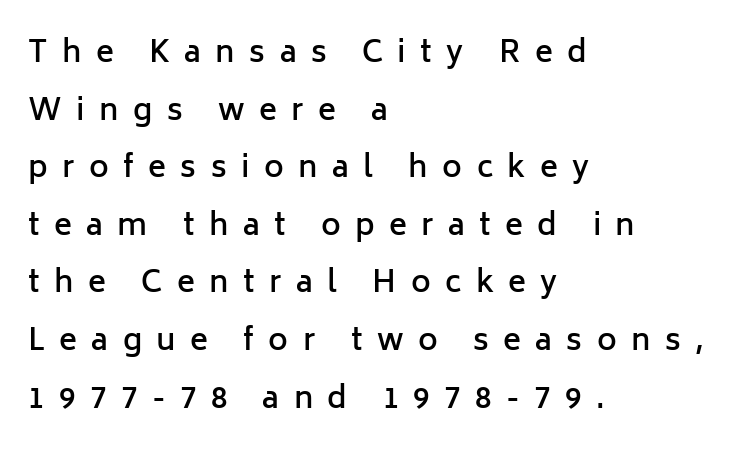
{"serif": "no", "italic": "no", "bold": "semi", "weight": "semibold", "width": "normal", "stroke_contrast": "low", "x_height": "medium", "monospaced": "no", "underline": "no", "align": "left", "line_spacing": "loose", "line_spacing_ratio": 1.92, "letter_spacing": "wide", "letter_spacing_em": 0.48, "glyph_px": 30}
